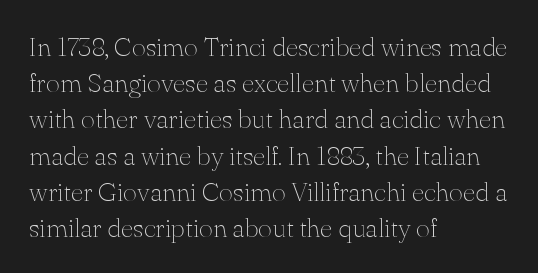
Q: Is the text bold? A: No.
Q: Is the text italic (slanted)? A: No, it is upright.
Q: Is the text underlined? A: No.
Q: How is the paragraph aligned? A: Left-aligned.
Q: Is the spacing between letters normal or unusually wide? A: Normal.
Q: Is the spacing between lines tight, normal or loose? A: Normal.
